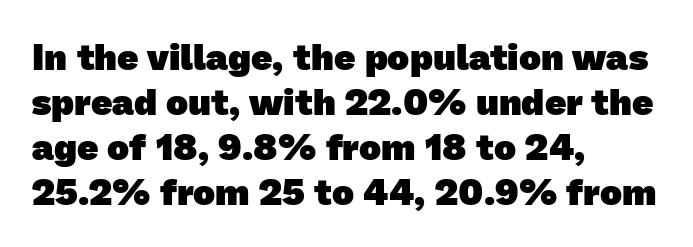
Q: Is the text bold? A: Yes.
Q: Is the typeface a serif or a sans-serif typeface? A: Sans-serif.
Q: Is the text underlined? A: No.
Q: How is the paragraph aligned? A: Left-aligned.
Q: Is the spacing between letters normal or unusually wide? A: Normal.
Q: Width (condensed, normal, or wide)? A: Normal.
Q: Stroke contrast? A: Low.
Q: x-height? A: Medium.
Q: Monospaced? A: No.
